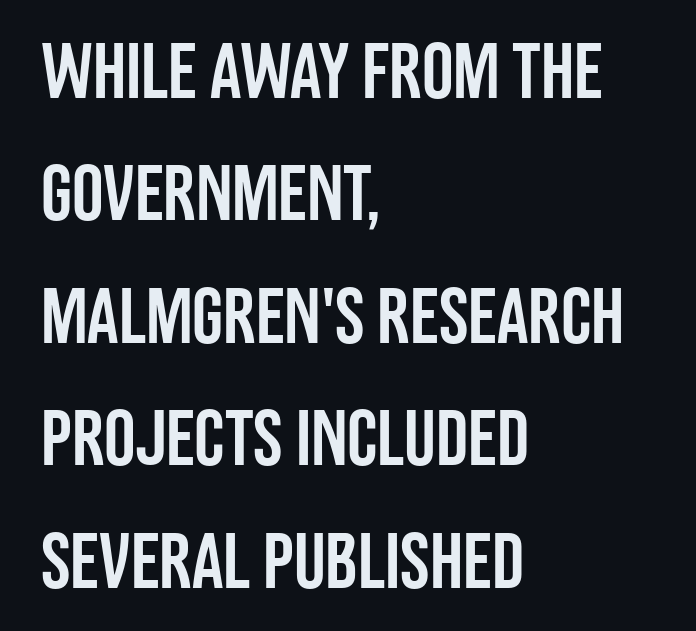
Italic: no, the glyphs are upright roman. Clear beneath every line of the passage. No feet cap the strokes, marking this as sans-serif type. Each line starts at the same left margin while the right side varies. Looks like regular typesetting: each glyph gets only the width it needs. The type is set solid horizontally, with unmodified tracking.
